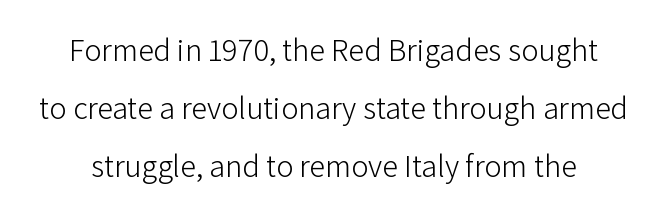
The strokes carry an ordinary text weight at most. The face used here is proportionally spaced, like ordinary book or web type. This is the regular roman posture of the typeface. Look at the bottom of the vertical strokes: they stop flat, with no serifs. The letters sit at their default tracking, neither squeezed nor spread.
